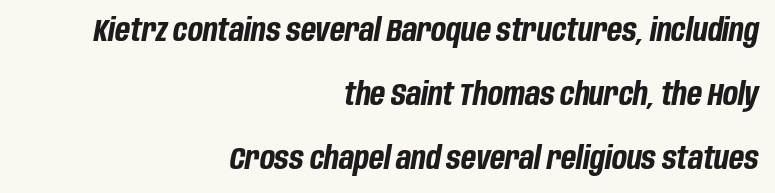
The image shows 31 px bold, condensed type, italic (leaning right); set right-aligned, loose line spacing (2.06x), normal letter spacing, not underlined; low stroke contrast and a large x-height.
